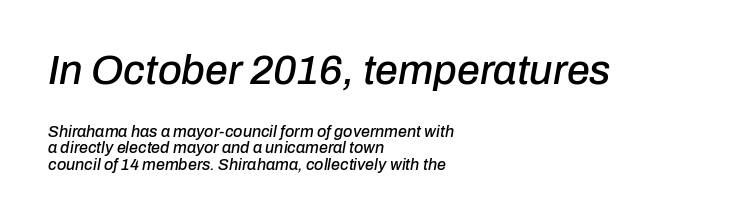
Q: Is the text italic (slanted)? A: Yes, it leans right by about 10 degrees.
Q: Is the text underlined? A: No.
Q: How is the paragraph aligned? A: Left-aligned.
Q: Is the spacing between letters normal or unusually wide? A: Normal.
Q: Is the spacing between lines tight, normal or loose? A: Tight.
Q: Which block of text is set in a larger size, the first (top) or the second (bottom)? A: The first (top) one.
Q: Width (condensed, normal, or wide)? A: Normal.
Q: Stroke contrast? A: Low.
Q: x-height? A: Medium.
Q: Monospaced? A: No.
